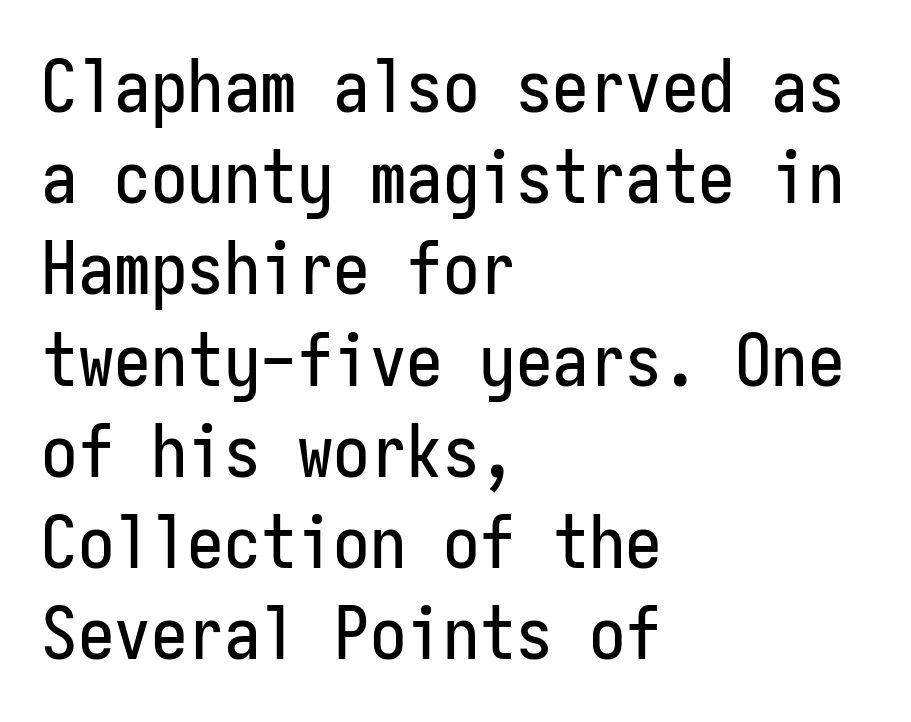
The image shows 73 px condensed sans-serif type, upright, monospaced; set left-aligned, normal line spacing (1.25x), normal letter spacing, not underlined; low stroke contrast and a medium x-height.
